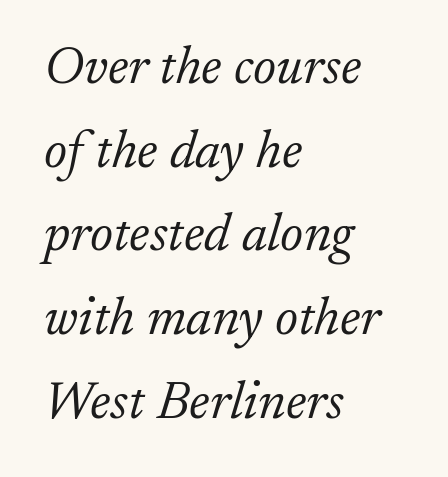
Q: Is the text bold? A: No.
Q: Is the text italic (slanted)? A: Yes, it leans right by about 17 degrees.
Q: Is the typeface a serif or a sans-serif typeface? A: Serif.
Q: Is the text underlined? A: No.
Q: How is the paragraph aligned? A: Left-aligned.
Q: Is the spacing between letters normal or unusually wide? A: Normal.
Q: Is the spacing between lines tight, normal or loose? A: Normal.
Q: Width (condensed, normal, or wide)? A: Normal.
Q: Stroke contrast? A: Low.
Q: x-height? A: Small.
Q: Monospaced? A: No.
